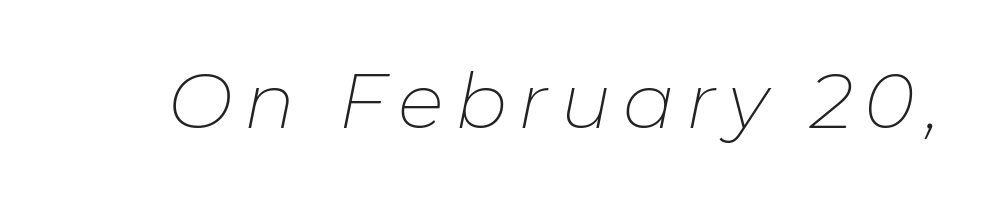
Q: Is the text bold? A: No.
Q: Is the text italic (slanted)? A: Yes, it leans right by about 11 degrees.
Q: Is the text underlined? A: No.
Q: Width (condensed, normal, or wide)? A: Normal.
Q: Stroke contrast? A: Low.
Q: x-height? A: Medium.
Q: Monospaced? A: No.
